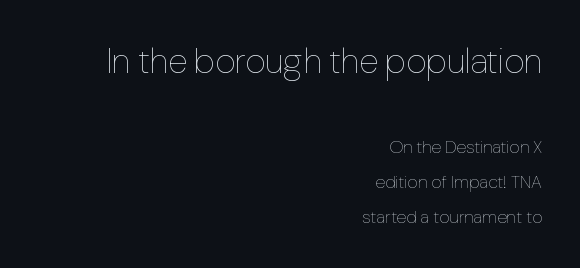
{"italic": "no", "bold": "no", "weight": "thin", "width": "normal", "stroke_contrast": "low", "x_height": "medium", "monospaced": "no", "underline": "no", "align": "right", "line_spacing": "loose", "line_spacing_ratio": 1.96, "letter_spacing": "normal", "letter_spacing_em": 0.0, "larger_block": "first", "size_ratio": 1.94, "glyph_px": 35}
